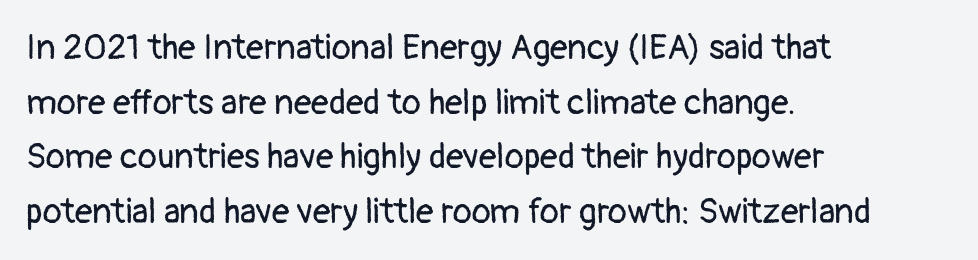
The image shows 35 px regular-weight sans-serif type, upright; set left-aligned, normal line spacing (1.56x), normal letter spacing, not underlined; low stroke contrast and a medium x-height.
